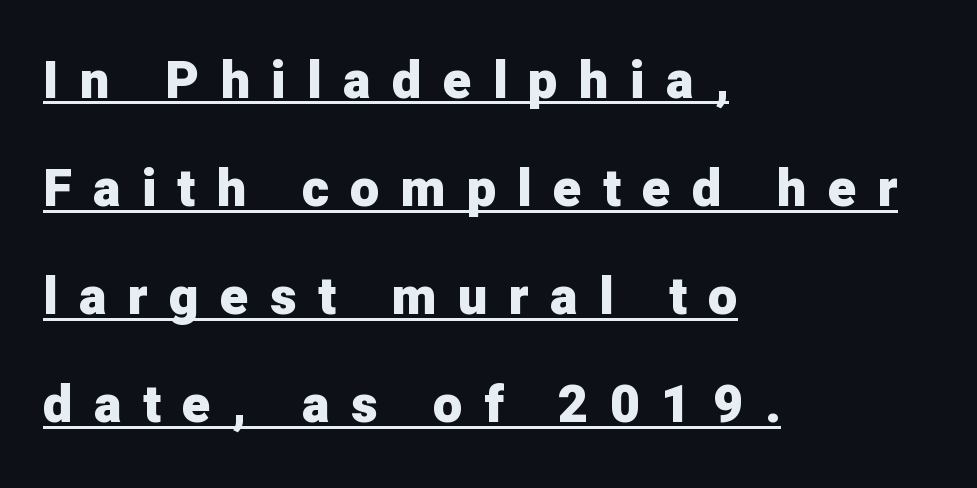
{"serif": "no", "italic": "no", "bold": "yes", "weight": "heavy", "width": "normal", "stroke_contrast": "low", "x_height": "medium", "monospaced": "no", "underline": "yes", "align": "left", "line_spacing": "loose", "line_spacing_ratio": 2.08, "letter_spacing": "wide", "letter_spacing_em": 0.41, "glyph_px": 52}
